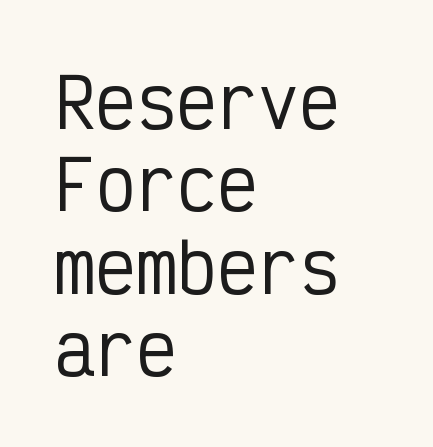
{"serif": "no", "italic": "no", "width": "condensed", "stroke_contrast": "low", "x_height": "medium", "monospaced": "yes", "underline": "no", "align": "left", "line_spacing_ratio": 1.21, "letter_spacing": "normal", "letter_spacing_em": 0.0, "glyph_px": 68}
